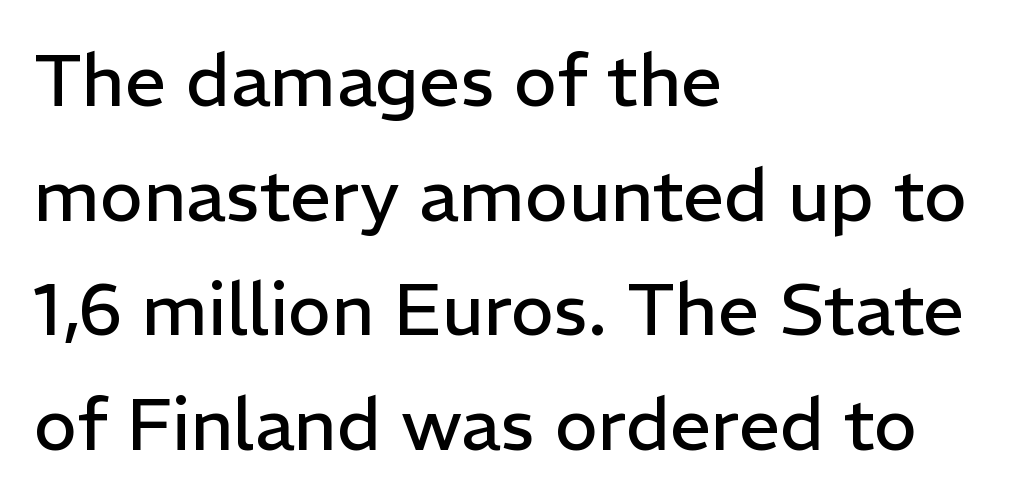
Q: Is the text bold? A: No.
Q: Is the text italic (slanted)? A: No, it is upright.
Q: Is the typeface a serif or a sans-serif typeface? A: Sans-serif.
Q: Is the text underlined? A: No.
Q: How is the paragraph aligned? A: Left-aligned.
Q: Is the spacing between letters normal or unusually wide? A: Normal.
Q: Is the spacing between lines tight, normal or loose? A: Normal.
Q: Width (condensed, normal, or wide)? A: Normal.
Q: Stroke contrast? A: Low.
Q: x-height? A: Medium.
Q: Monospaced? A: No.
